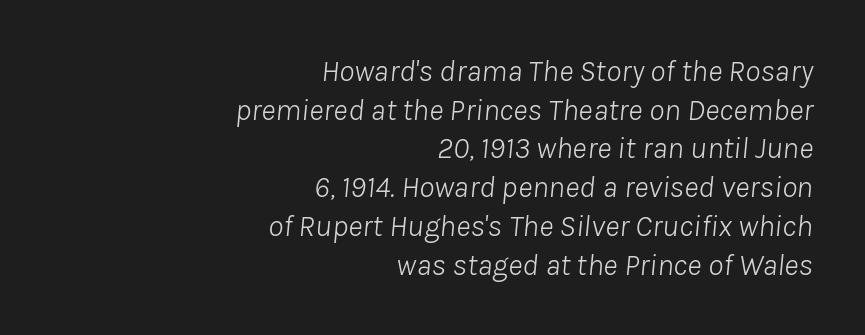
{"italic": "yes", "lean": "right", "slant_degrees": 8, "bold": "no", "weight": "light", "width": "normal", "stroke_contrast": "low", "x_height": "medium", "monospaced": "no", "underline": "no", "align": "right", "line_spacing": "normal", "line_spacing_ratio": 1.25, "letter_spacing": "normal", "letter_spacing_em": 0.0, "glyph_px": 31}
